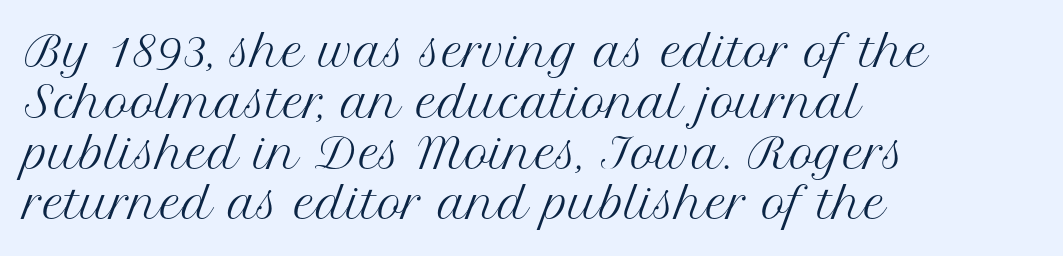
Q: Is the text bold? A: No.
Q: Is the text italic (slanted)? A: Yes.
Q: Is the typeface a serif or a sans-serif typeface? A: Serif.
Q: Is the text underlined? A: No.
Q: How is the paragraph aligned? A: Left-aligned.
Q: Is the spacing between letters normal or unusually wide? A: Normal.
Q: Width (condensed, normal, or wide)? A: Normal.
Q: Stroke contrast? A: Medium.
Q: x-height? A: Medium.
Q: Monospaced? A: No.
